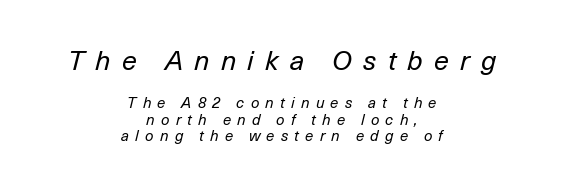
The image shows 27 px text type, italic (leaning right); set centered, tight line spacing (1.12x), unusually wide letter spacing (+0.41 em), not underlined; the first (top) block is 1.8x larger.
